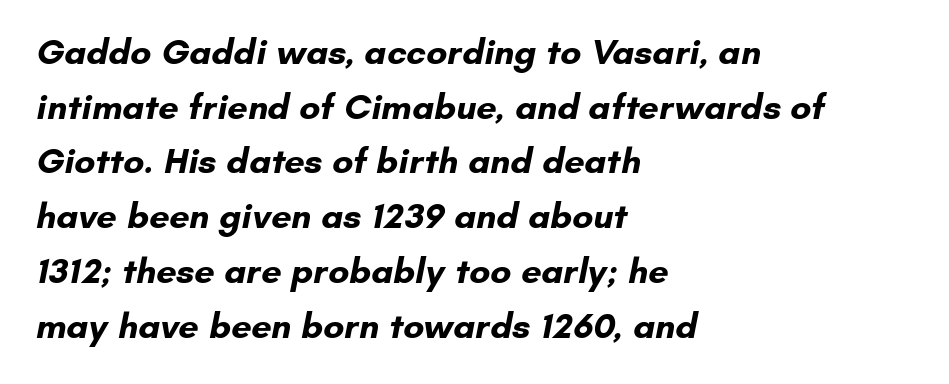
The image shows 36 px bold sans-serif type; set left-aligned, normal line spacing (1.52x), normal letter spacing, not underlined; low stroke contrast and a small x-height.
